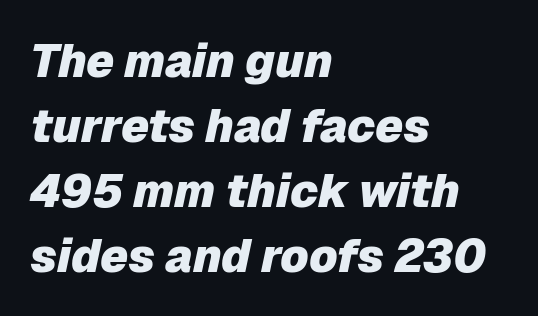
{"italic": "yes", "lean": "right", "slant_degrees": 12, "bold": "yes", "weight": "heavy", "width": "normal", "stroke_contrast": "low", "x_height": "medium", "monospaced": "no", "underline": "no", "align": "left", "line_spacing": "normal", "line_spacing_ratio": 1.41, "letter_spacing": "normal", "letter_spacing_em": 0.0, "glyph_px": 46}
